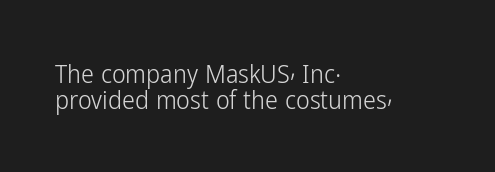
{"italic": "no", "bold": "no", "underline": "no", "align": "left", "line_spacing": "tight", "line_spacing_ratio": 1.0, "letter_spacing": "normal", "letter_spacing_em": 0.0, "glyph_px": 26}
